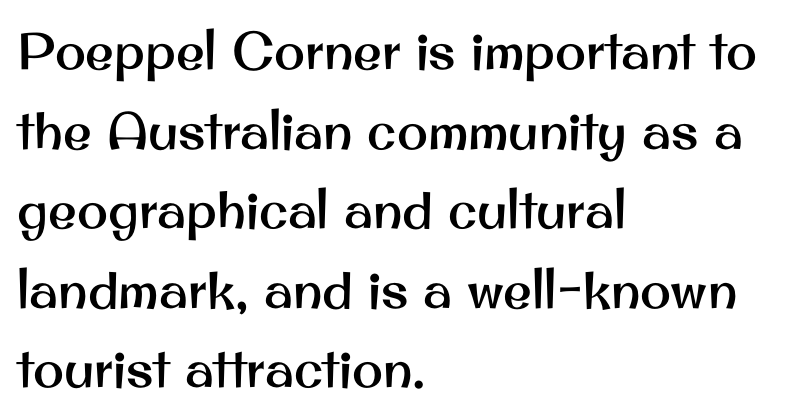
{"serif": "no", "italic": "no", "width": "normal", "stroke_contrast": "medium", "x_height": "small", "monospaced": "no", "underline": "no", "align": "left", "line_spacing": "normal", "line_spacing_ratio": 1.53, "letter_spacing": "normal", "letter_spacing_em": 0.0, "glyph_px": 52}
